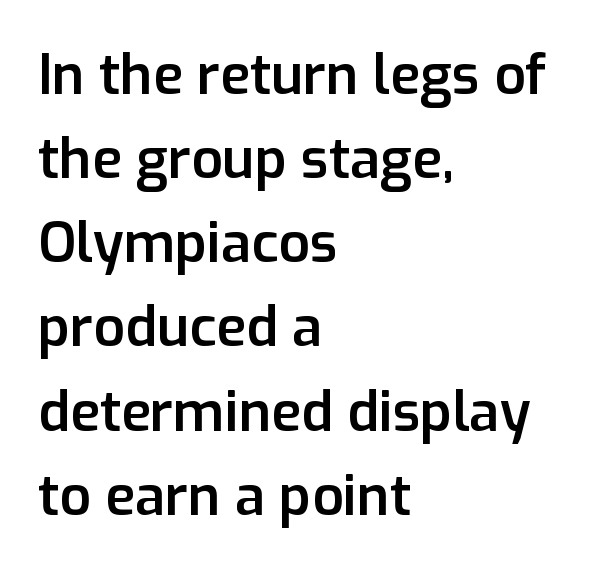
Q: Is the text bold? A: Semi-bold.
Q: Is the text italic (slanted)? A: No, it is upright.
Q: Is the typeface a serif or a sans-serif typeface? A: Sans-serif.
Q: Is the text underlined? A: No.
Q: How is the paragraph aligned? A: Left-aligned.
Q: Is the spacing between letters normal or unusually wide? A: Normal.
Q: Is the spacing between lines tight, normal or loose? A: Normal.
Q: Width (condensed, normal, or wide)? A: Normal.
Q: Stroke contrast? A: Low.
Q: x-height? A: Medium.
Q: Monospaced? A: No.
